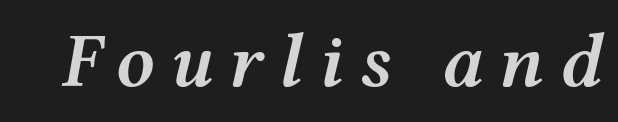
The image shows 77 px semibold, wide type, italic (leaning right); set unusually wide letter spacing (+0.2 em), not underlined; medium stroke contrast and a medium x-height.
